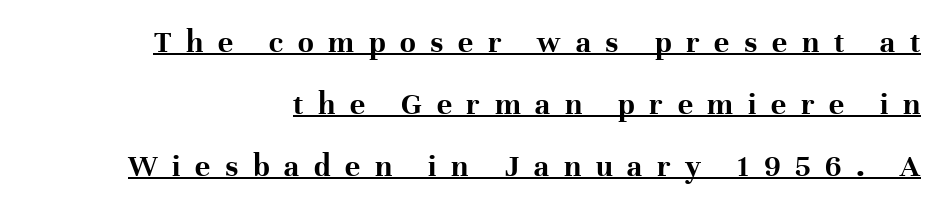
Q: Is the text bold? A: Yes.
Q: Is the text italic (slanted)? A: No, it is upright.
Q: Is the typeface a serif or a sans-serif typeface? A: Serif.
Q: Is the text underlined? A: Yes.
Q: How is the paragraph aligned? A: Right-aligned.
Q: Is the spacing between letters normal or unusually wide? A: Unusually wide.
Q: Is the spacing between lines tight, normal or loose? A: Loose.
Q: Width (condensed, normal, or wide)? A: Normal.
Q: Stroke contrast? A: High.
Q: x-height? A: Medium.
Q: Monospaced? A: No.
